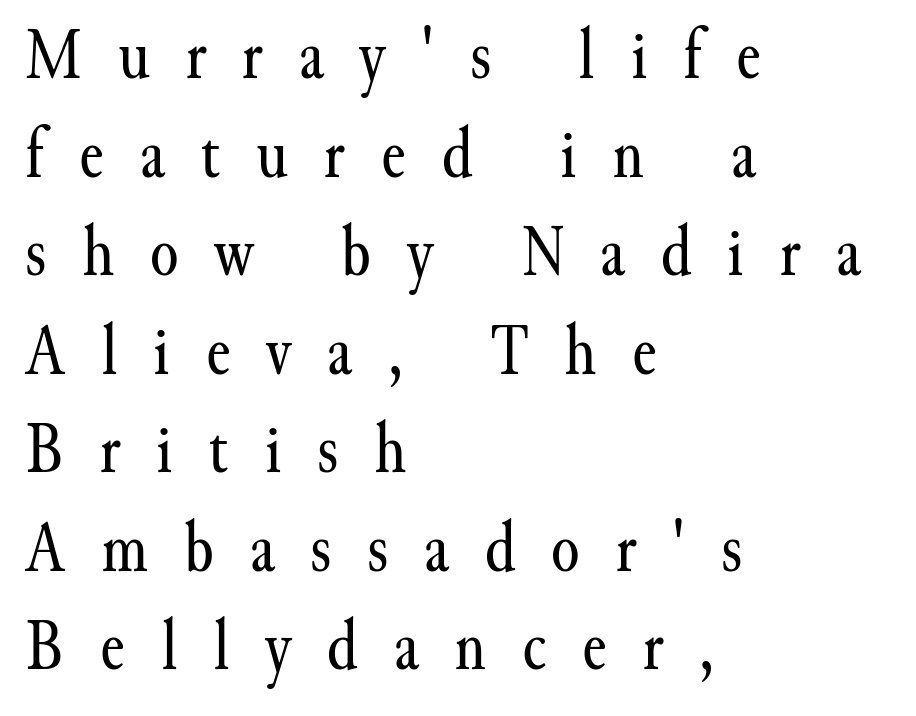
{"serif": "yes", "italic": "no", "bold": "no", "weight": "regular", "width": "normal", "stroke_contrast": "medium", "x_height": "small", "monospaced": "no", "underline": "no", "align": "left", "line_spacing": "normal", "line_spacing_ratio": 1.35, "letter_spacing": "wide", "letter_spacing_em": 0.49, "glyph_px": 73}
